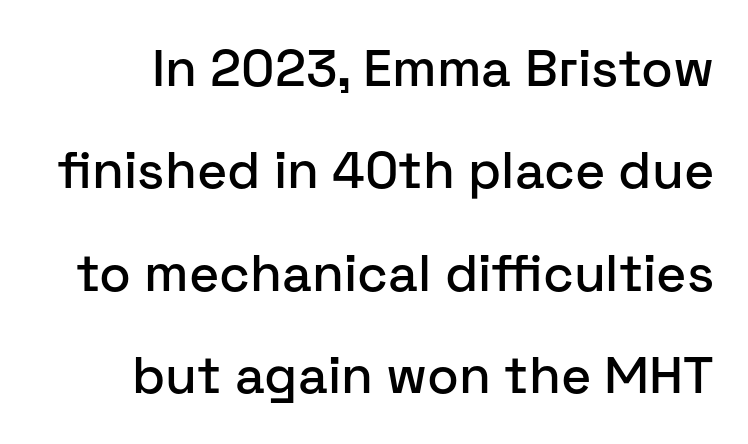
You could not count columns in this text — the font is proportionally spaced. Type style note: lacks serifs. Observe the ordinary spacing: letters are neighbours, not strangers. A typesetter would call this leading open, well beyond the default.
